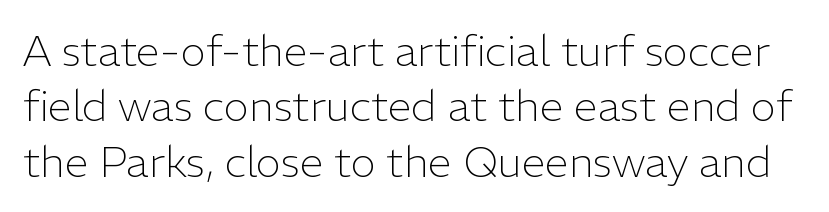
The face used here is proportionally spaced, like ordinary book or web type. The letters carry no serifs — their stems end cleanly without finishing strokes. The gap between lines stays unmarked. Inter-character spacing is left at the font's built-in metrics. No heavy texture on the line: the type isn't bold. The type sits square on the baseline with zero lean.
